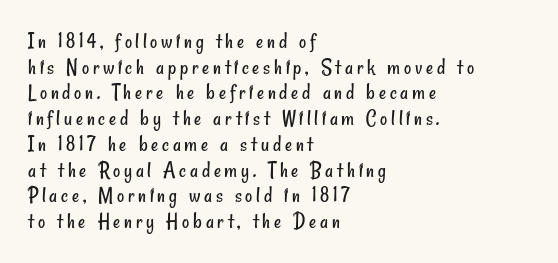
Q: Is the text bold? A: No.
Q: Is the text underlined? A: No.
Q: How is the paragraph aligned? A: Left-aligned.
